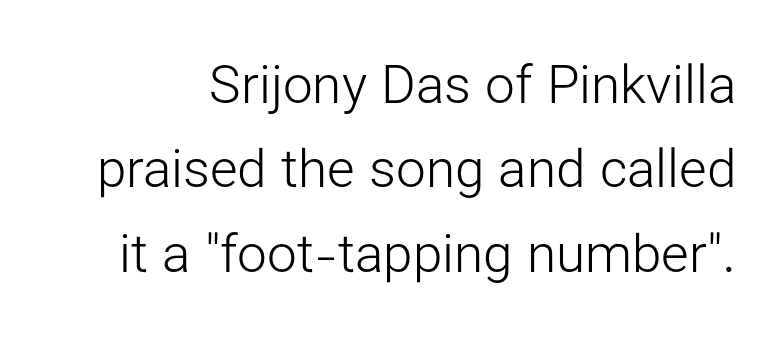
In terms of letterform style, serifs are entirely absent. Caption: standard tracking, unaltered. Is there much room between lines? A standard amount, neither cramped nor airy. Quick note: not italic, upright. These lines are rendered in a variable-pitch font.
